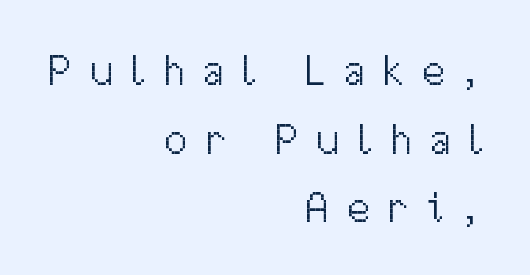
The image shows 44 px light sans-serif type, upright; set right-aligned, normal line spacing (1.56x), unusually wide letter spacing (+0.38 em), not underlined; medium stroke contrast and a medium x-height.
